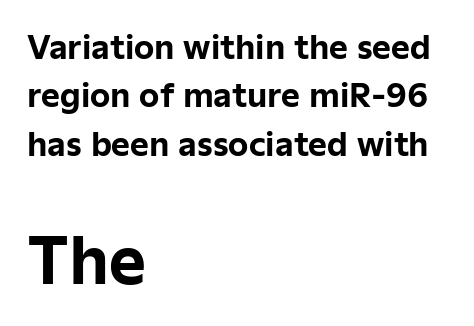
Successive baselines arrive at the customary interval. This is heavy type, rendered in bold. Think of a printed novel: that variable character pitch is what you see here. Just letters on the line, the space beneath them empty.
